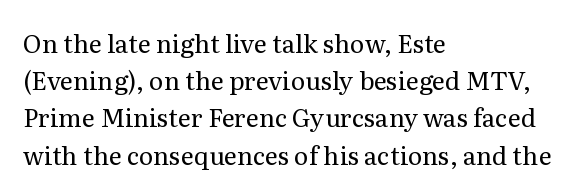
Each new line begins a customary step beneath the previous one. In CSS terms this would be text-align: left. Every character sits straight up, as roman type does. Inter-character spacing is left at the font's built-in metrics.
